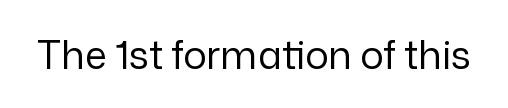
The image shows 39 px regular-weight sans-serif type, upright; set normal letter spacing, not underlined; low stroke contrast and a medium x-height.
